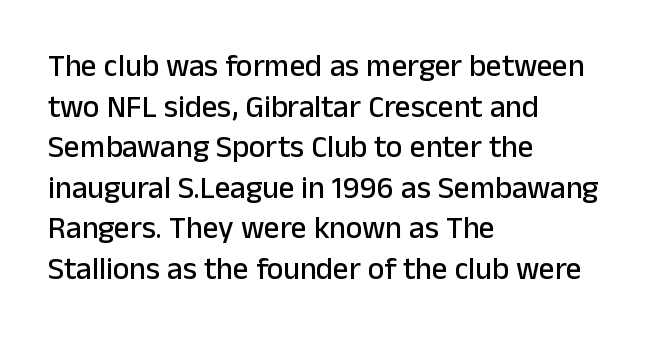
{"serif": "no", "italic": "no", "width": "normal", "stroke_contrast": "low", "x_height": "medium", "monospaced": "no", "underline": "no", "align": "left", "line_spacing": "normal", "line_spacing_ratio": 1.31, "letter_spacing": "normal", "letter_spacing_em": 0.0, "glyph_px": 31}
